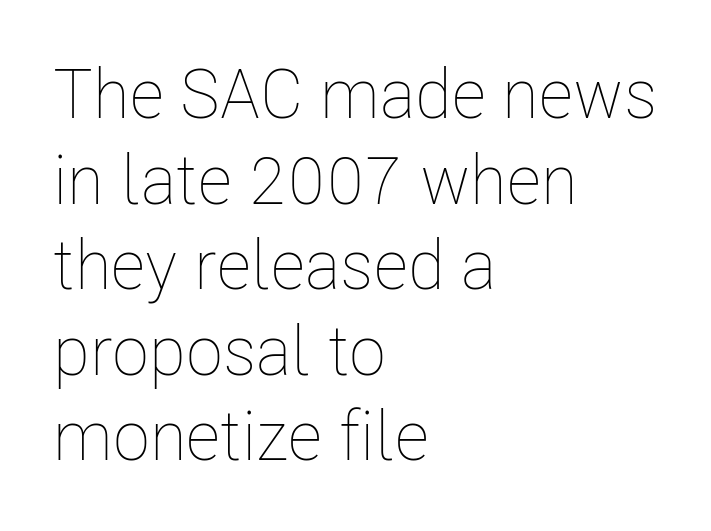
{"italic": "no", "bold": "no", "weight": "thin", "width": "condensed", "stroke_contrast": "low", "x_height": "medium", "monospaced": "no", "underline": "no", "align": "left", "line_spacing_ratio": 1.24, "letter_spacing": "normal", "letter_spacing_em": 0.0, "glyph_px": 69}
